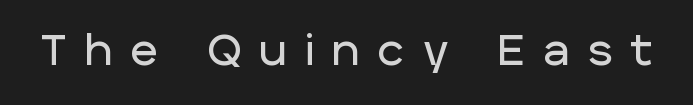
Tracking here is generous; glyphs stand well apart from one another. Proportional: the letters do not fall into vertical columns. Any mark beneath the type? The region is blank. Designer's note — italics off, roman on.
